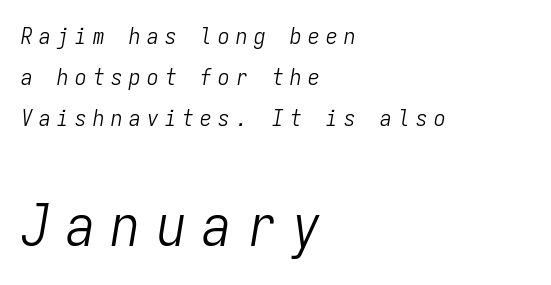
{"italic": "yes", "lean": "right", "slant_degrees": 9, "bold": "no", "weight": "light", "width": "condensed", "stroke_contrast": "low", "x_height": "medium", "monospaced": "yes", "underline": "no", "align": "left", "line_spacing_ratio": 1.78, "letter_spacing": "wide", "letter_spacing_em": 0.28, "larger_block": "second", "size_ratio": 2.52, "glyph_px": 58}
